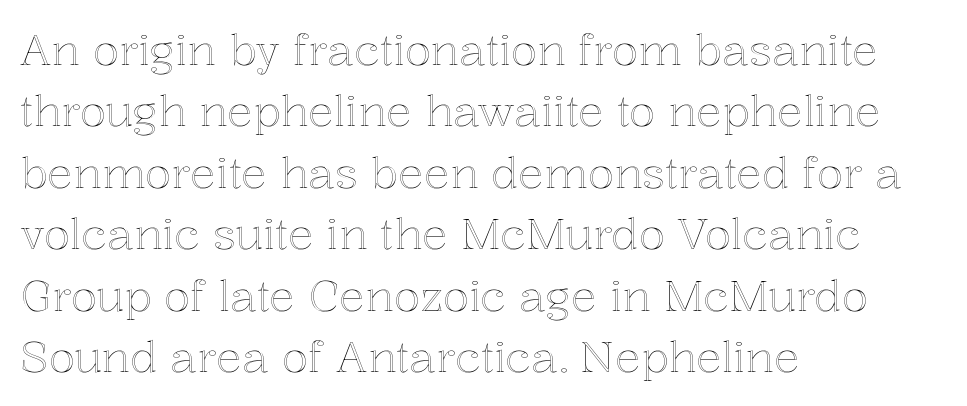
{"italic": "no", "width": "normal", "x_height": "medium", "monospaced": "no", "underline": "no", "align": "left", "line_spacing": "normal", "line_spacing_ratio": 1.43, "letter_spacing": "normal", "letter_spacing_em": 0.0, "glyph_px": 43}
